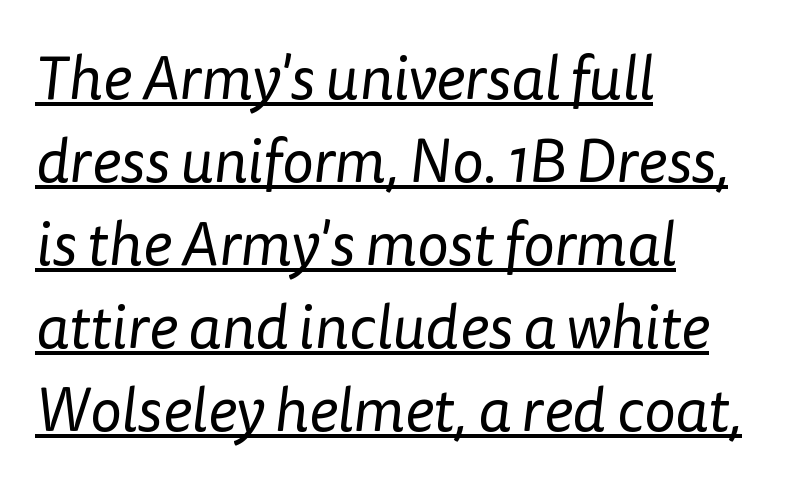
The image shows 61 px regular-weight sans-serif type; set left-aligned, normal line spacing (1.36x), normal letter spacing, underlined; low stroke contrast and a medium x-height.
